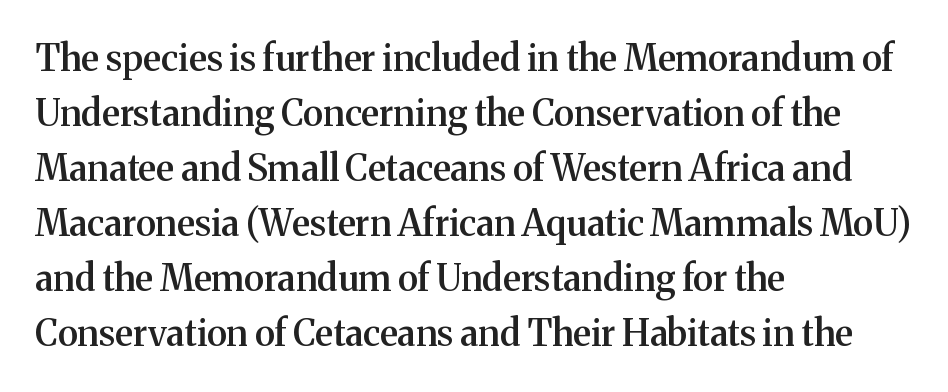
{"serif": "yes", "italic": "no", "bold": "semi", "weight": "semibold", "width": "normal", "stroke_contrast": "medium", "x_height": "medium", "monospaced": "no", "underline": "no", "align": "left", "line_spacing": "normal", "line_spacing_ratio": 1.53, "letter_spacing": "normal", "letter_spacing_em": 0.0, "glyph_px": 36}
